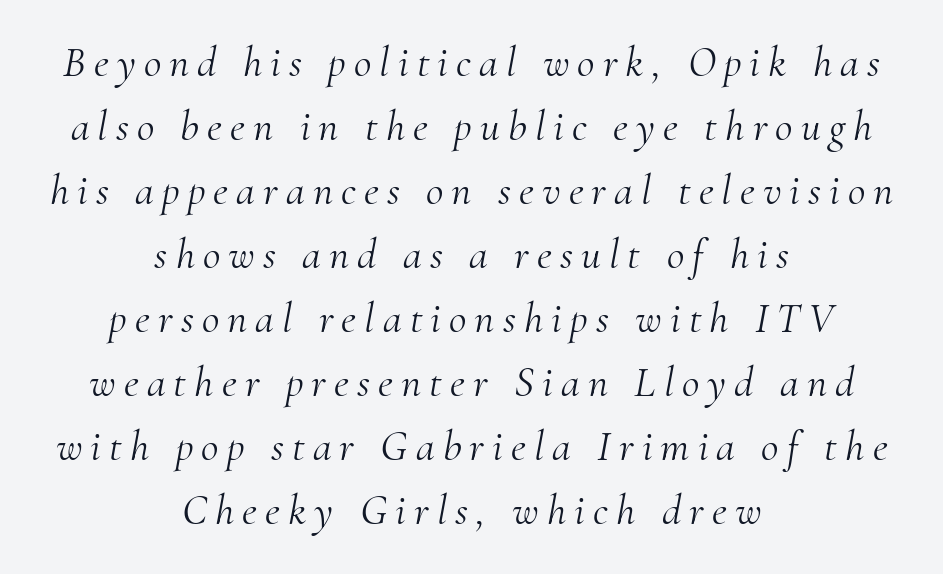
These lines sit exactly where default settings would place them. On a weight scale, this lands at 450 or below. Emphasis-style slanted type is in use. This sample has the flowing, uneven cadence of proportional lettering. Words float on clear page, feet unadorned. Alignment: centered.
